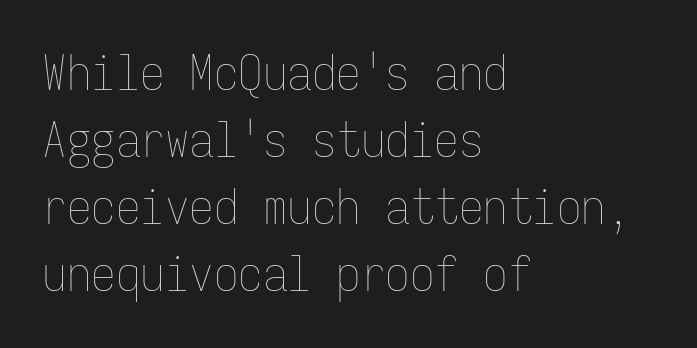
The image shows 49 px thin, condensed type, upright, monospaced; set left-aligned, normal line spacing (1.37x), normal letter spacing, not underlined; low stroke contrast and a medium x-height.
